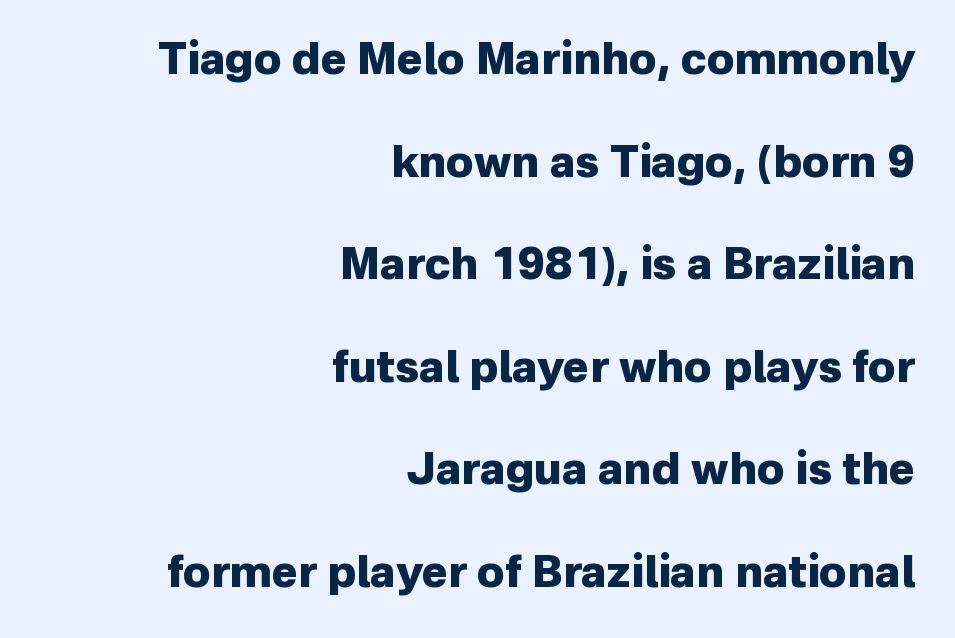
Thick stems and heavy bowls — unmistakably bold. Letter spacing: default. Varying glyph widths throughout — classic text-font behaviour. The specimen omits any rule beneath the text block's lines. The rendering anchors every line to the right-hand side.
